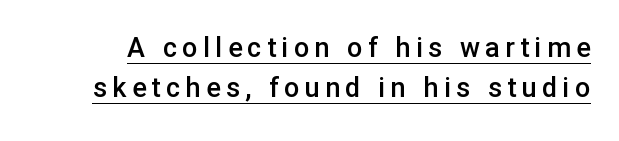
Q: Is the text bold? A: Semi-bold.
Q: Is the text italic (slanted)? A: No, it is upright.
Q: Is the text underlined? A: Yes.
Q: Is the spacing between letters normal or unusually wide? A: Unusually wide.
Q: Is the spacing between lines tight, normal or loose? A: Normal.
